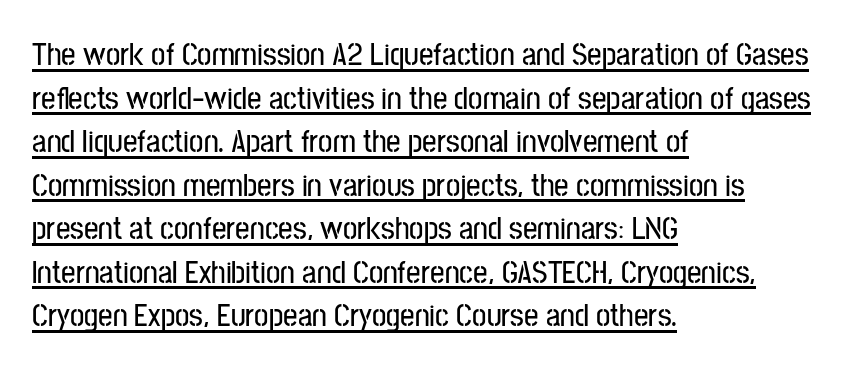
{"serif": "no", "italic": "no", "width": "condensed", "stroke_contrast": "low", "x_height": "medium", "monospaced": "no", "underline": "yes", "align": "left", "line_spacing": "normal", "line_spacing_ratio": 1.36, "letter_spacing": "normal", "letter_spacing_em": 0.0, "glyph_px": 32}
